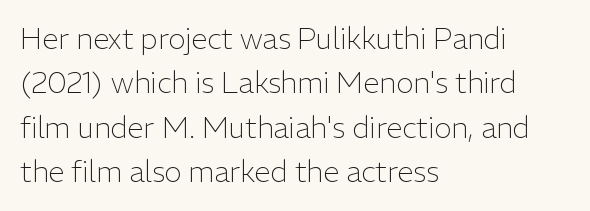
Q: Is the text bold? A: No.
Q: Is the text italic (slanted)? A: No, it is upright.
Q: Is the typeface a serif or a sans-serif typeface? A: Sans-serif.
Q: Is the text underlined? A: No.
Q: How is the paragraph aligned? A: Left-aligned.
Q: Is the spacing between letters normal or unusually wide? A: Normal.
Q: Is the spacing between lines tight, normal or loose? A: Normal.
Q: Width (condensed, normal, or wide)? A: Normal.
Q: Stroke contrast? A: Low.
Q: x-height? A: Medium.
Q: Monospaced? A: No.
